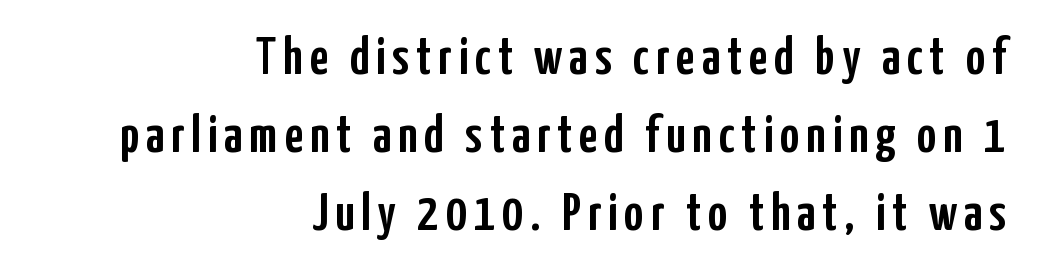
The image shows 53 px condensed sans-serif type, upright; set right-aligned, normal line spacing (1.47x), not underlined; low stroke contrast and a medium x-height.
